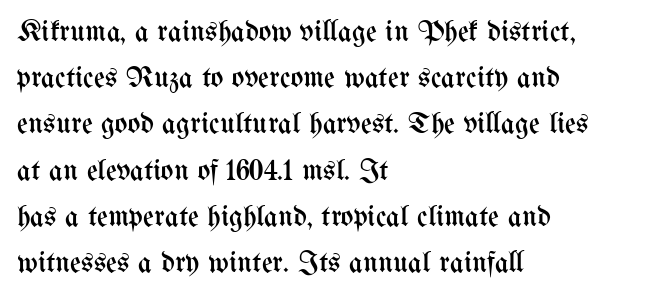
Q: Is the text bold? A: No.
Q: Is the text italic (slanted)? A: No, it is upright.
Q: Is the text underlined? A: No.
Q: How is the paragraph aligned? A: Left-aligned.
Q: Is the spacing between letters normal or unusually wide? A: Normal.
Q: Is the spacing between lines tight, normal or loose? A: Normal.
Q: Width (condensed, normal, or wide)? A: Condensed.
Q: Stroke contrast? A: Medium.
Q: x-height? A: Medium.
Q: Monospaced? A: No.
